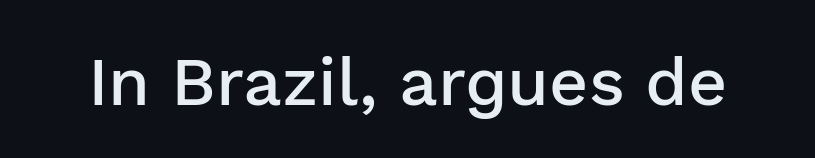
Q: Is the text bold? A: Semi-bold.
Q: Is the text italic (slanted)? A: No, it is upright.
Q: Is the typeface a serif or a sans-serif typeface? A: Sans-serif.
Q: Is the text underlined? A: No.
Q: Is the spacing between letters normal or unusually wide? A: Normal.
Q: Width (condensed, normal, or wide)? A: Normal.
Q: Stroke contrast? A: Low.
Q: x-height? A: Medium.
Q: Monospaced? A: No.
